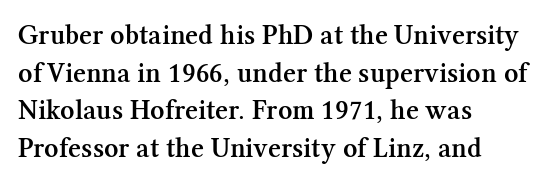
{"serif": "yes", "italic": "no", "bold": "semi", "weight": "semibold", "width": "normal", "stroke_contrast": "medium", "x_height": "medium", "monospaced": "no", "underline": "no", "align": "left", "line_spacing": "normal", "line_spacing_ratio": 1.34, "letter_spacing": "normal", "letter_spacing_em": 0.0, "glyph_px": 28}
